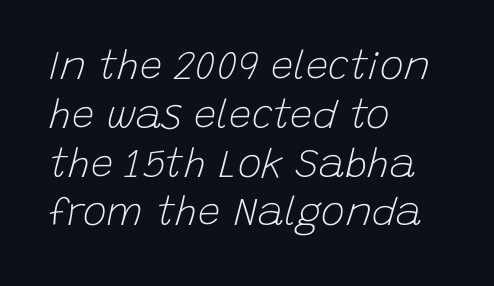
The words here are not underlined. Does the copy run flush right? No — it runs flush left. The font's italic variant was chosen for this text. Note the varied advance widths — an 'i' is clearly narrower than an 'm'. The gaps between neighbouring characters are ordinary and unremarkable. Unbolded letterforms with no extra heft.
